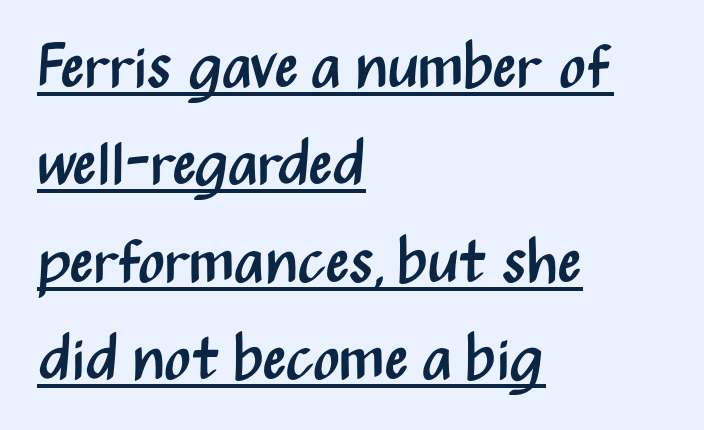
Q: Is the text bold? A: No.
Q: Is the text italic (slanted)? A: No, it is upright.
Q: Is the typeface a serif or a sans-serif typeface? A: Sans-serif.
Q: Is the text underlined? A: Yes.
Q: How is the paragraph aligned? A: Left-aligned.
Q: Is the spacing between letters normal or unusually wide? A: Normal.
Q: Is the spacing between lines tight, normal or loose? A: Normal.
Q: Width (condensed, normal, or wide)? A: Condensed.
Q: Stroke contrast? A: Medium.
Q: x-height? A: Medium.
Q: Monospaced? A: No.
